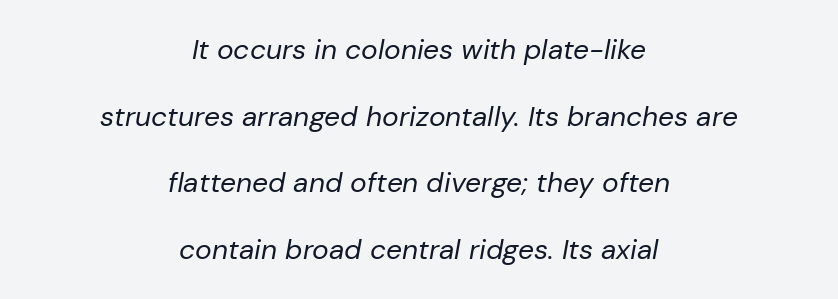
Q: Is the text bold? A: No.
Q: Is the text italic (slanted)? A: Yes, it leans right by about 10 degrees.
Q: Is the text underlined? A: No.
Q: How is the paragraph aligned? A: Centered.
Q: Is the spacing between letters normal or unusually wide? A: Normal.
Q: Is the spacing between lines tight, normal or loose? A: Loose.
Q: Width (condensed, normal, or wide)? A: Normal.
Q: Stroke contrast? A: Low.
Q: x-height? A: Medium.
Q: Monospaced? A: No.
